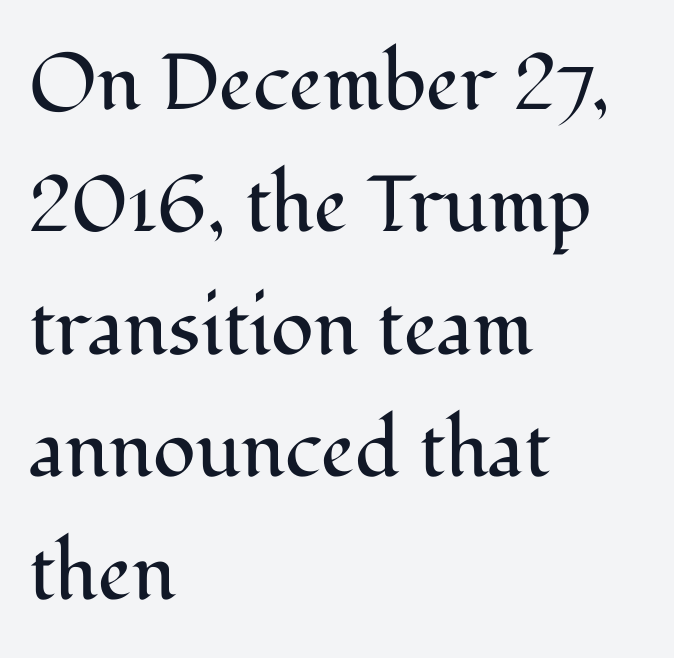
{"serif": "yes", "italic": "no", "bold": "no", "weight": "regular", "width": "normal", "stroke_contrast": "medium", "x_height": "medium", "monospaced": "no", "underline": "no", "align": "left", "line_spacing": "normal", "line_spacing_ratio": 1.55, "letter_spacing": "normal", "letter_spacing_em": 0.0, "glyph_px": 79}
